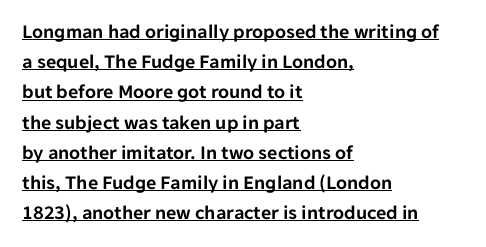
In terms of posture, this sample is upright. Horizontally, the lines are justified to the leading edge only. Is there an underline? Yes — a line sits under the letters. Each new line begins a customary step beneath the previous one. The gaps between neighbouring characters are ordinary and unremarkable.
